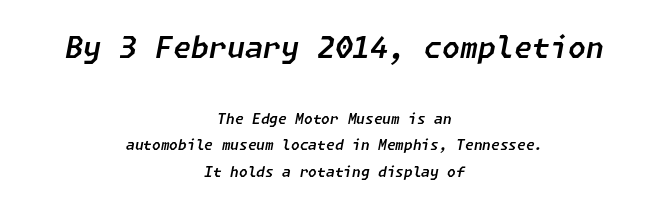
Q: Is the text italic (slanted)? A: Yes, it leans right by about 11 degrees.
Q: Is the text underlined? A: No.
Q: How is the paragraph aligned? A: Centered.
Q: Is the spacing between letters normal or unusually wide? A: Normal.
Q: Which block of text is set in a larger size, the first (top) or the second (bottom)? A: The first (top) one.
Q: Width (condensed, normal, or wide)? A: Normal.
Q: Stroke contrast? A: Low.
Q: x-height? A: Medium.
